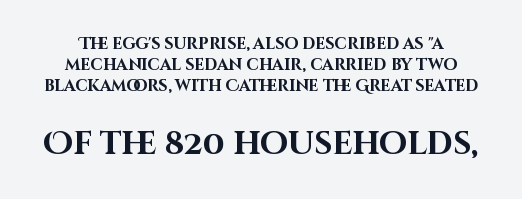
The image shows 32 px bold sans-serif type, upright; set normal line spacing (1.32x), normal letter spacing, not underlined; the second (bottom) block is 2.0x larger; high stroke contrast and a large x-height.
